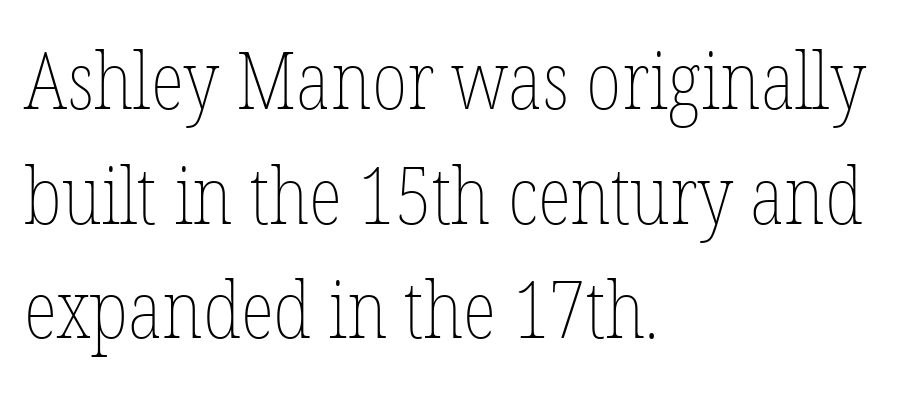
The image shows 79 px thin, condensed type, upright; set left-aligned, normal line spacing (1.45x), normal letter spacing, not underlined; low stroke contrast and a medium x-height.
